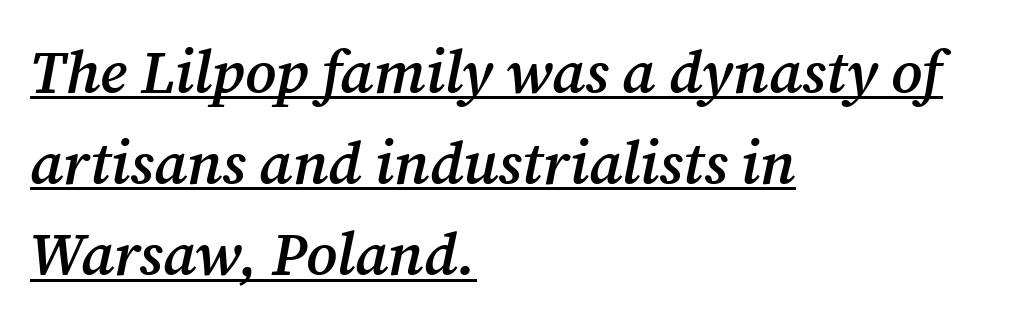
Q: Is the text bold? A: Semi-bold.
Q: Is the text italic (slanted)? A: Yes, it leans right by about 12 degrees.
Q: Is the typeface a serif or a sans-serif typeface? A: Serif.
Q: Is the text underlined? A: Yes.
Q: How is the paragraph aligned? A: Left-aligned.
Q: Is the spacing between letters normal or unusually wide? A: Normal.
Q: Is the spacing between lines tight, normal or loose? A: Normal.
Q: Width (condensed, normal, or wide)? A: Normal.
Q: Stroke contrast? A: Medium.
Q: x-height? A: Medium.
Q: Monospaced? A: No.
